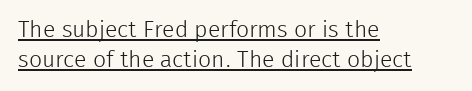
Q: Is the text bold? A: No.
Q: Is the text italic (slanted)? A: No, it is upright.
Q: Is the text underlined? A: Yes.
Q: How is the paragraph aligned? A: Left-aligned.
Q: Is the spacing between letters normal or unusually wide? A: Normal.
Q: Is the spacing between lines tight, normal or loose? A: Normal.
